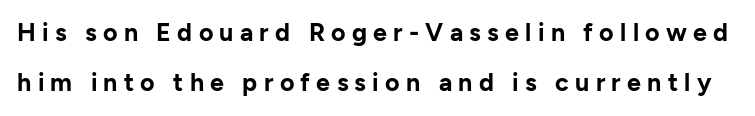
Loose tracking; the words dissolve into strings of separated letters. The foot of each line stays bare and open. The glyphs have the mass of a bold cut. Leading is clearly above the norm, producing a sparse column.
